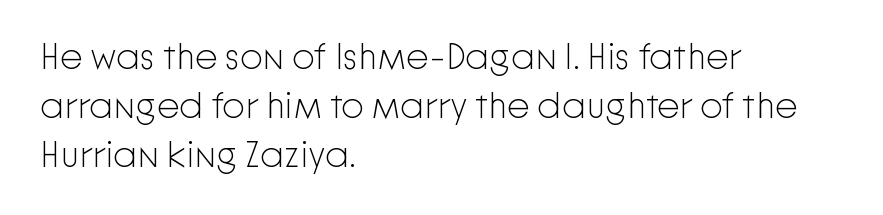
{"serif": "no", "italic": "no", "bold": "no", "weight": "light", "width": "normal", "stroke_contrast": "low", "x_height": "medium", "monospaced": "no", "underline": "no", "align": "left", "line_spacing": "normal", "line_spacing_ratio": 1.36, "letter_spacing": "normal", "letter_spacing_em": 0.0, "glyph_px": 36}
